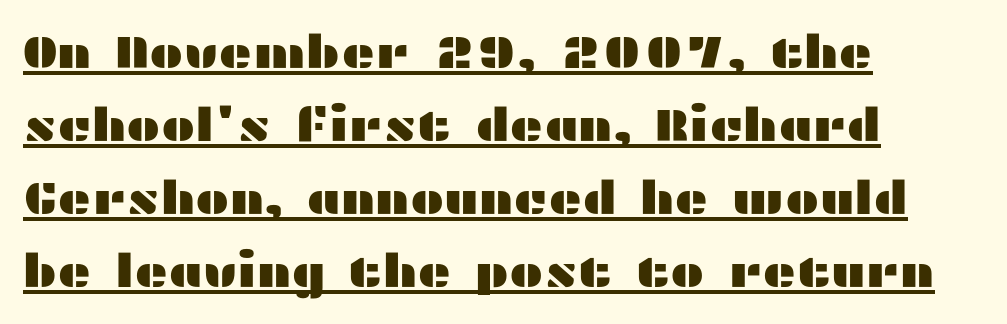
The rendering uses the underline text-decoration. The typography opts for an upright posture over an oblique one. Regarding serifs, this sample does without them. Students, observe: this is what conventionally led text looks like. The setting favours the left margin, as ordinary paragraphs usually do.
